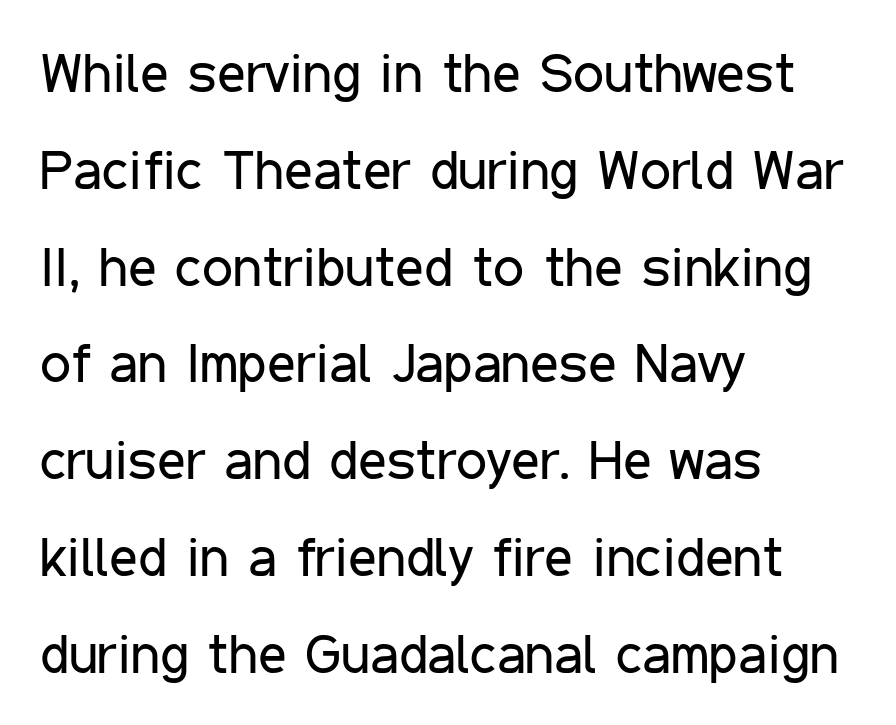
This rendering features lettering with no underline. Caption: face not bold, strokes unweighted. Nothing unusual about the tracking: characters are spaced as the font intends. This is the regular roman posture of the typeface. Here the designer chose a conventional face with non-uniform glyph widths. In CSS terms this would be text-align: left.
